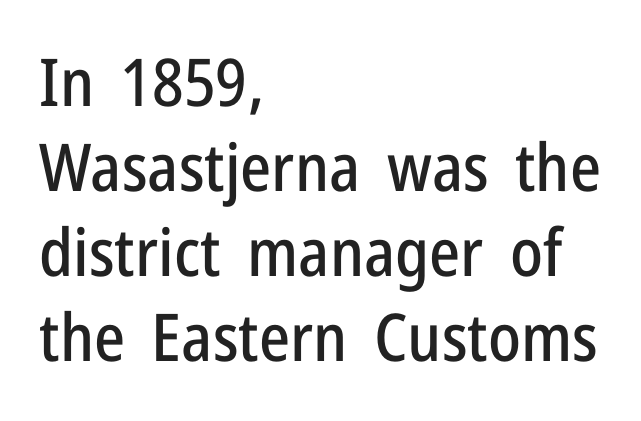
Q: Is the text italic (slanted)? A: No, it is upright.
Q: Is the typeface a serif or a sans-serif typeface? A: Sans-serif.
Q: Is the text underlined? A: No.
Q: How is the paragraph aligned? A: Left-aligned.
Q: Is the spacing between letters normal or unusually wide? A: Normal.
Q: Is the spacing between lines tight, normal or loose? A: Normal.
Q: Width (condensed, normal, or wide)? A: Condensed.
Q: Stroke contrast? A: Low.
Q: x-height? A: Medium.
Q: Monospaced? A: No.
